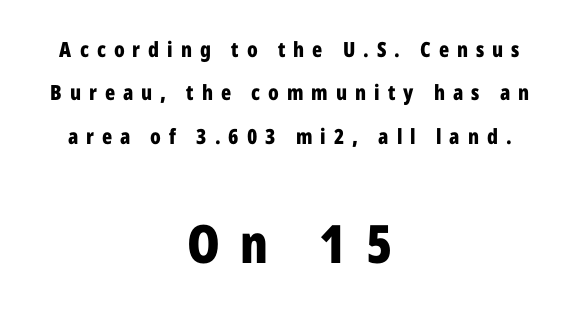
{"serif": "no", "italic": "no", "bold": "yes", "weight": "bold", "width": "condensed", "stroke_contrast": "low", "x_height": "medium", "monospaced": "no", "underline": "no", "align": "center", "line_spacing": "loose", "line_spacing_ratio": 2.06, "letter_spacing": "wide", "letter_spacing_em": 0.38, "larger_block": "second", "size_ratio": 2.52, "glyph_px": 53}
